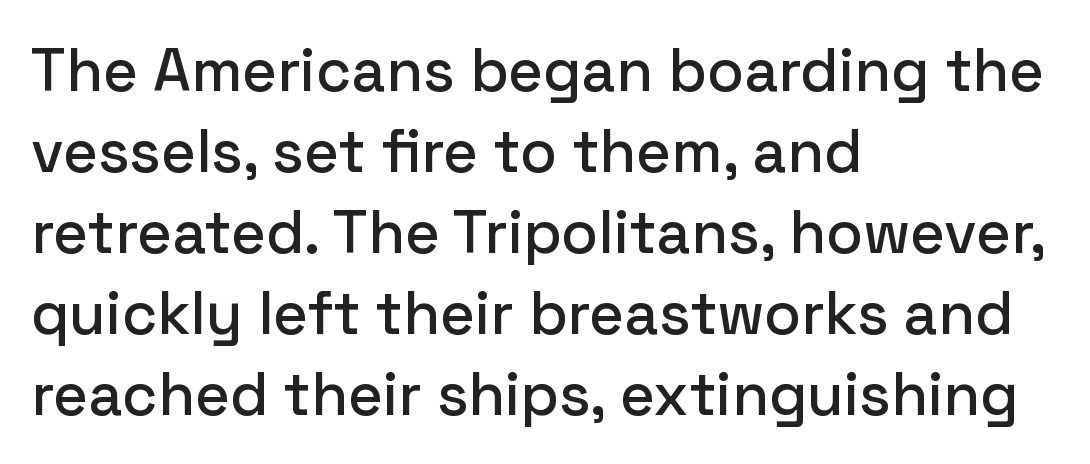
{"serif": "no", "italic": "no", "width": "normal", "stroke_contrast": "low", "x_height": "medium", "monospaced": "no", "underline": "no", "align": "left", "line_spacing": "normal", "line_spacing_ratio": 1.35, "letter_spacing": "normal", "letter_spacing_em": 0.0, "glyph_px": 60}
